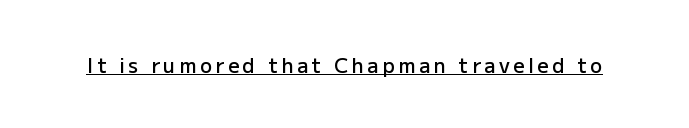
Q: Is the text bold? A: Semi-bold.
Q: Is the text italic (slanted)? A: No, it is upright.
Q: Is the text underlined? A: Yes.
